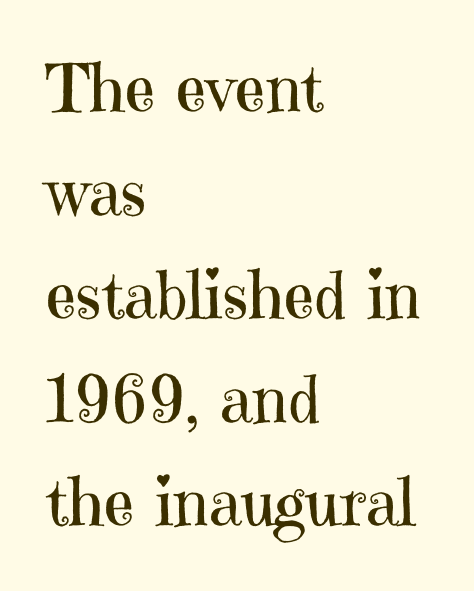
The image shows 66 px regular-weight serif type, upright; set left-aligned, normal line spacing (1.57x), normal letter spacing, not underlined; high stroke contrast and a medium x-height.
